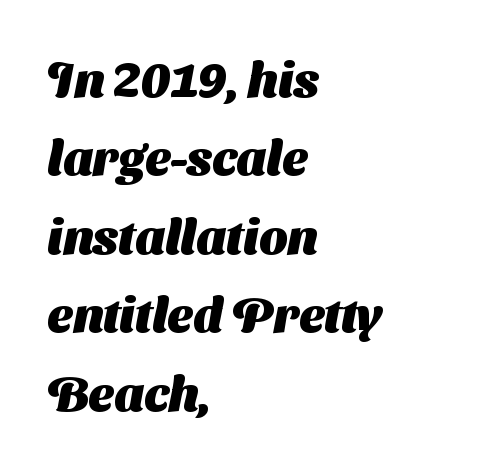
Q: Is the text bold? A: Yes.
Q: Is the typeface a serif or a sans-serif typeface? A: Sans-serif.
Q: Is the text underlined? A: No.
Q: How is the paragraph aligned? A: Left-aligned.
Q: Is the spacing between letters normal or unusually wide? A: Normal.
Q: Is the spacing between lines tight, normal or loose? A: Normal.
Q: Width (condensed, normal, or wide)? A: Normal.
Q: Stroke contrast? A: Medium.
Q: x-height? A: Medium.
Q: Monospaced? A: No.
